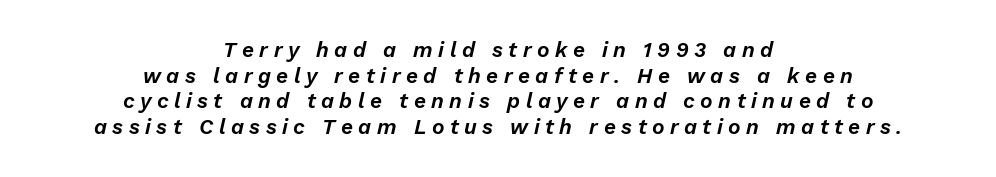
{"italic": "yes", "lean": "right", "slant_degrees": 13, "underline": "no", "align": "center", "line_spacing_ratio": 1.22, "letter_spacing": "wide", "letter_spacing_em": 0.26, "glyph_px": 21}
